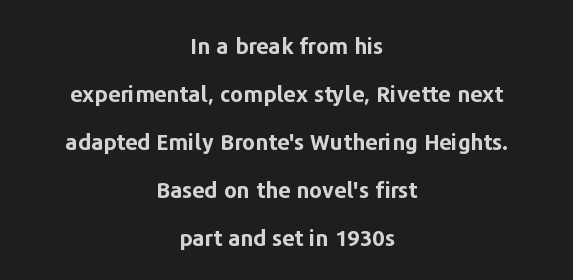
Q: Is the text bold? A: Yes.
Q: Is the text italic (slanted)? A: No, it is upright.
Q: Is the text underlined? A: No.
Q: How is the paragraph aligned? A: Centered.
Q: Is the spacing between letters normal or unusually wide? A: Normal.
Q: Is the spacing between lines tight, normal or loose? A: Loose.
